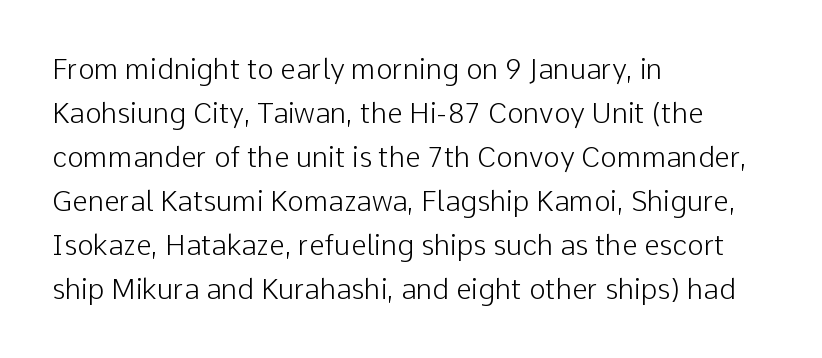
{"serif": "no", "italic": "no", "bold": "no", "weight": "light", "width": "normal", "stroke_contrast": "low", "x_height": "medium", "monospaced": "no", "underline": "no", "align": "left", "line_spacing": "normal", "line_spacing_ratio": 1.57, "letter_spacing": "normal", "letter_spacing_em": 0.0, "glyph_px": 28}
